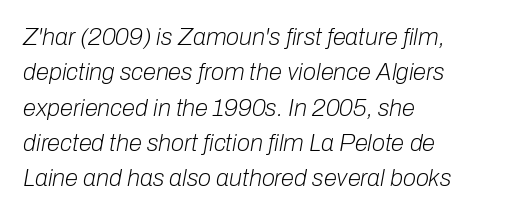
{"italic": "yes", "lean": "right", "slant_degrees": 10, "bold": "no", "underline": "no", "align": "left", "line_spacing": "normal", "line_spacing_ratio": 1.47, "letter_spacing": "normal", "letter_spacing_em": 0.0, "glyph_px": 24}
